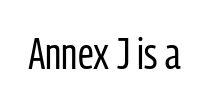
The letterforms sit shoulder to shoulder at normal distance. Typographically, this falls in the sans-serif category. Each row of text sits above clean, open space. Varying glyph widths throughout — classic text-font behaviour. A typesetter would mark this as roman, not italic.
